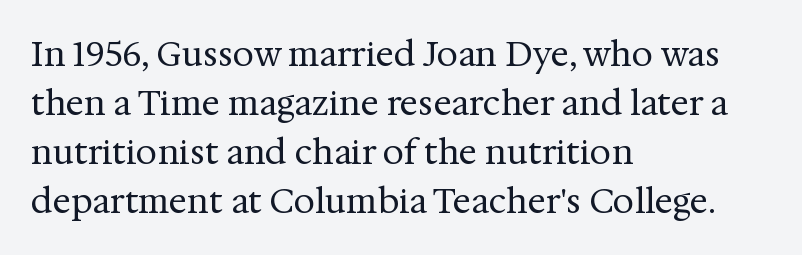
The image shows 34 px regular-weight serif type, upright; set left-aligned, normal line spacing (1.44x), normal letter spacing, not underlined; medium stroke contrast and a medium x-height.
